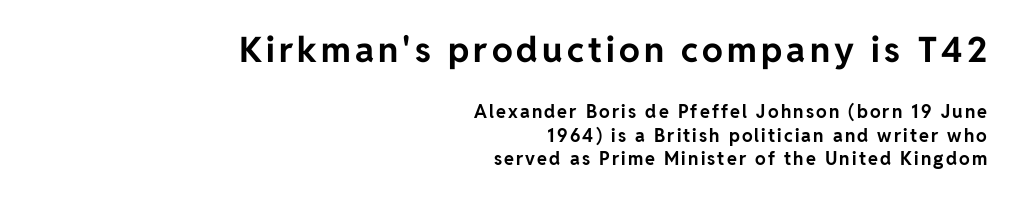
The image shows 35 px bold sans-serif type, upright; set right-aligned, normal line spacing (1.3x), not underlined; the first (top) block is 1.94x larger; low stroke contrast and a medium x-height.
